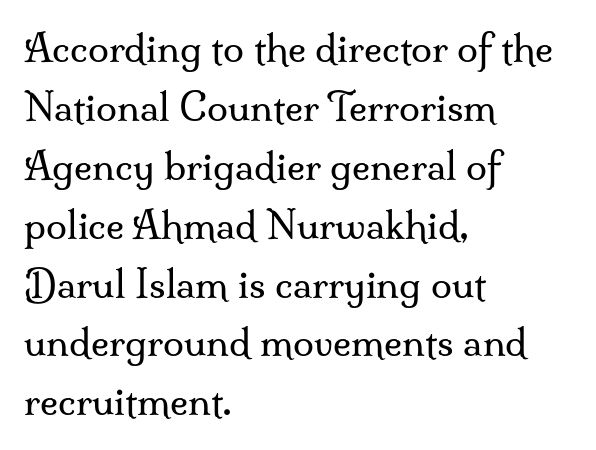
The setting favours the left margin, as ordinary paragraphs usually do. This sample keeps an unexceptional amount of space between lines. I'd call this a serif setting — the letters wear small feet. Each letter keeps its own natural width here, so spacing adapts to shape. Descender tails drop into unmarked territory. The line texture is even and compact thanks to regular tracking.
